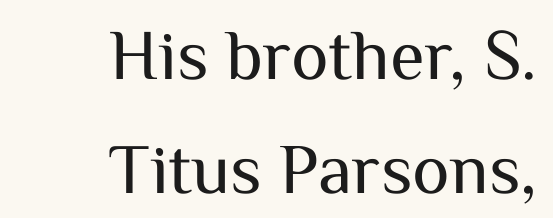
{"serif": "no", "italic": "no", "bold": "no", "weight": "regular", "width": "normal", "stroke_contrast": "medium", "x_height": "medium", "monospaced": "no", "underline": "no", "align": "right", "line_spacing": "normal", "line_spacing_ratio": 1.6, "letter_spacing": "normal", "letter_spacing_em": 0.0, "glyph_px": 71}
